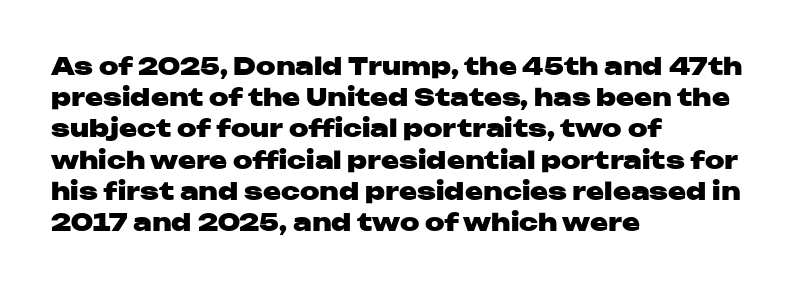
The image shows 24 px bold type, upright; set left-aligned, normal line spacing (1.3x), normal letter spacing, not underlined.
